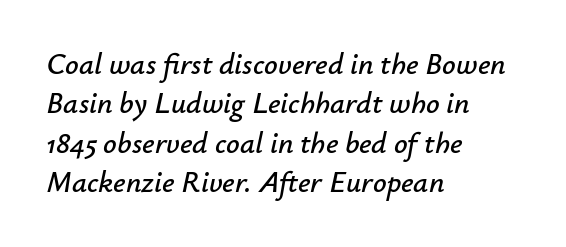
The image shows 30 px text type, italic (leaning right); set left-aligned, normal line spacing (1.31x), normal letter spacing, not underlined; low stroke contrast and a small x-height.
